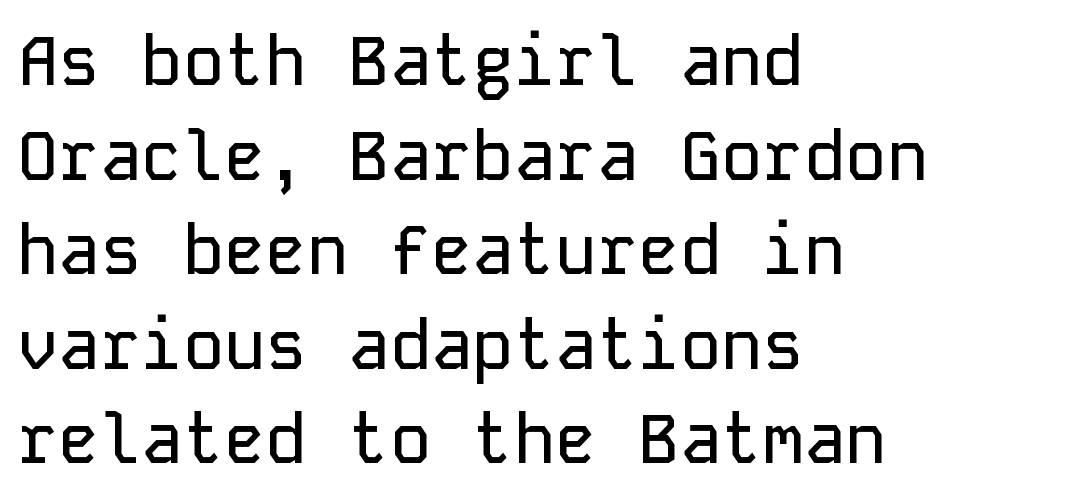
Do the letters lean? They stand straight. Leading: standard. If you drew a ruler down the left edge, every line would touch it. Standard letterfit; no display-style spreading of the glyphs. A typesetter would label this face a sans. Words float on clear page, feet unadorned.
